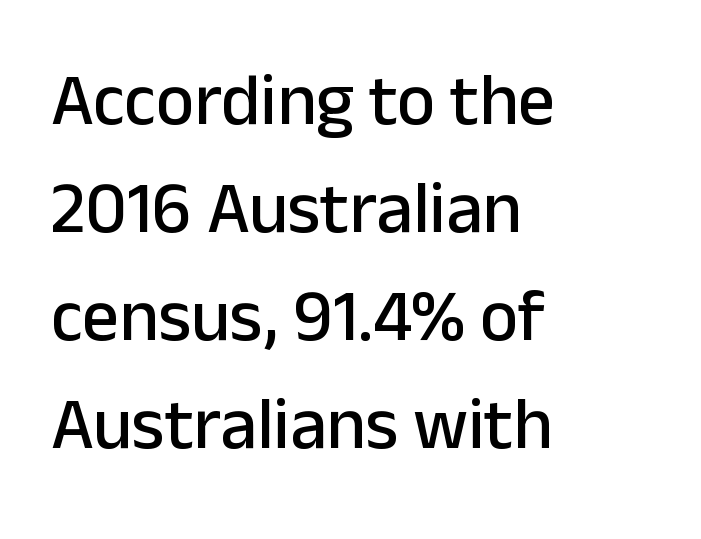
Caption: standard tracking, unaltered. Regular leading. Descender tails drop into unmarked territory. Varying glyph widths throughout — classic text-font behaviour.
